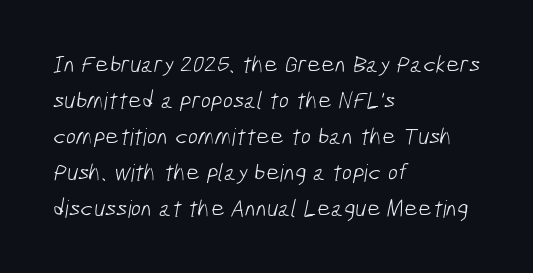
The characters are drawn with everyday or finer stroke widths. This sample is left-justified, so line endings fall wherever the words run out. Successive baselines arrive at the customary interval. Short note: letters normally spaced.
